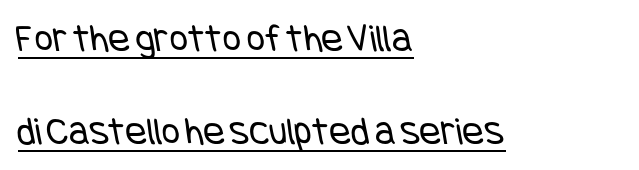
{"serif": "no", "bold": "no", "weight": "regular", "width": "condensed", "stroke_contrast": "low", "x_height": "large", "underline": "yes", "align": "left", "line_spacing": "loose", "line_spacing_ratio": 2.33, "letter_spacing": "normal", "letter_spacing_em": 0.0, "glyph_px": 40}
